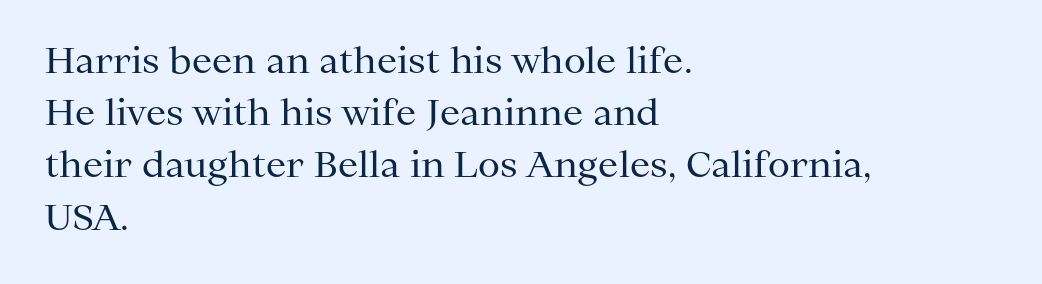
Q: Is the text bold? A: No.
Q: Is the text italic (slanted)? A: No, it is upright.
Q: Is the typeface a serif or a sans-serif typeface? A: Serif.
Q: Is the text underlined? A: No.
Q: How is the paragraph aligned? A: Left-aligned.
Q: Is the spacing between letters normal or unusually wide? A: Normal.
Q: Is the spacing between lines tight, normal or loose? A: Normal.
Q: Width (condensed, normal, or wide)? A: Normal.
Q: Stroke contrast? A: Medium.
Q: x-height? A: Medium.
Q: Monospaced? A: No.
